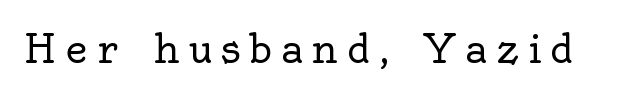
Q: Is the text bold? A: No.
Q: Is the text italic (slanted)? A: No, it is upright.
Q: Is the typeface a serif or a sans-serif typeface? A: Serif.
Q: Is the text underlined? A: No.
Q: Is the spacing between letters normal or unusually wide? A: Unusually wide.
Q: Width (condensed, normal, or wide)? A: Normal.
Q: x-height? A: Small.
Q: Monospaced? A: No.
